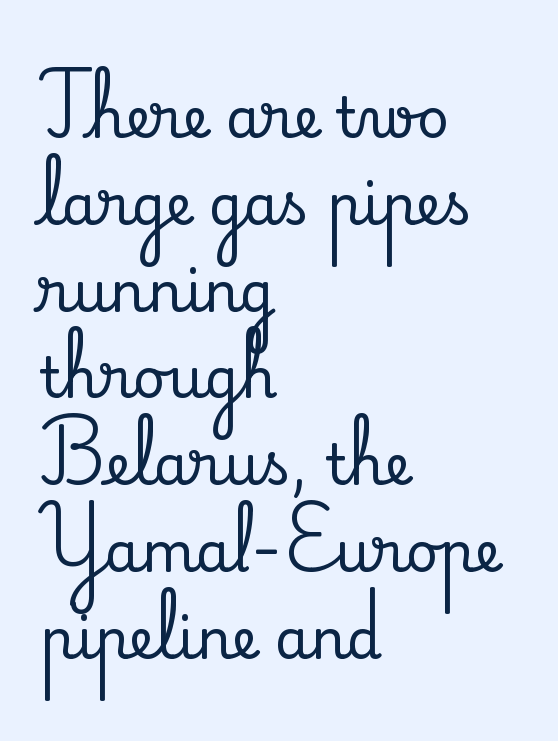
All the whitespace from short lines collects on the right. What's the leading like? Ordinary, nothing unusual. Does extra space separate the letters? No, they use regular spacing. Do the characters align in a grid? No, the font is proportional.
